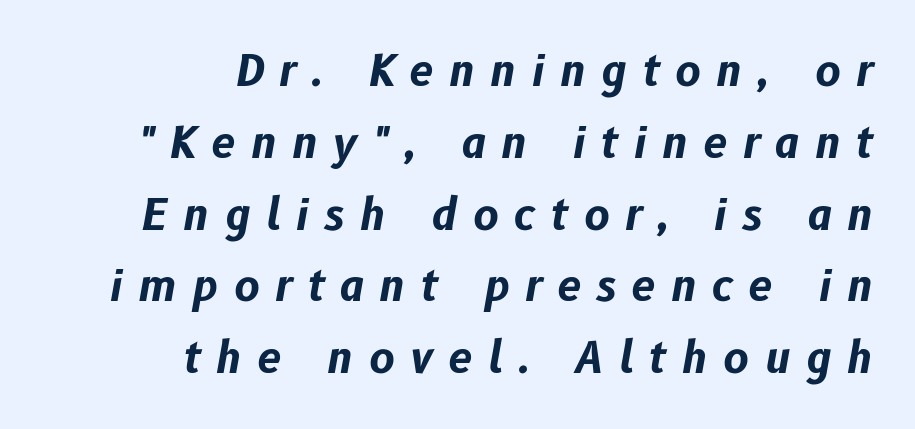
{"italic": "yes", "lean": "right", "slant_degrees": 10, "bold": "yes", "weight": "bold", "width": "normal", "stroke_contrast": "low", "x_height": "medium", "monospaced": "no", "underline": "no", "align": "right", "line_spacing": "normal", "line_spacing_ratio": 1.67, "letter_spacing": "wide", "letter_spacing_em": 0.36, "glyph_px": 43}
